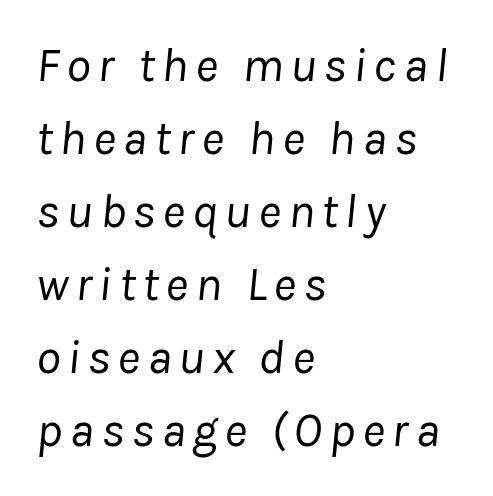
The image shows 49 px regular-weight type, italic (leaning right); set left-aligned, normal line spacing (1.49x), not underlined; low stroke contrast and a medium x-height.
